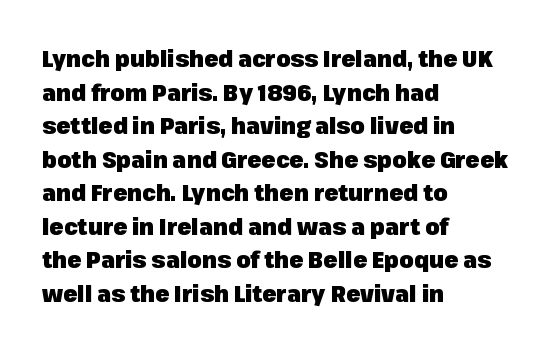
{"italic": "no", "bold": "yes", "underline": "no", "align": "left", "line_spacing": "normal", "line_spacing_ratio": 1.46, "letter_spacing": "normal", "letter_spacing_em": 0.0, "glyph_px": 23}
